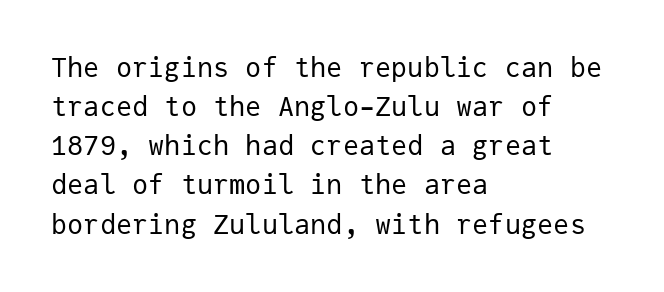
Default kerning and tracking; the words read as compact shapes. No heavy texture on the line: the type isn't bold. A roman cut, with each character standing at attention. Notice how the passage keeps a crisp vertical edge on the left only. Bare-footed words on every line.
